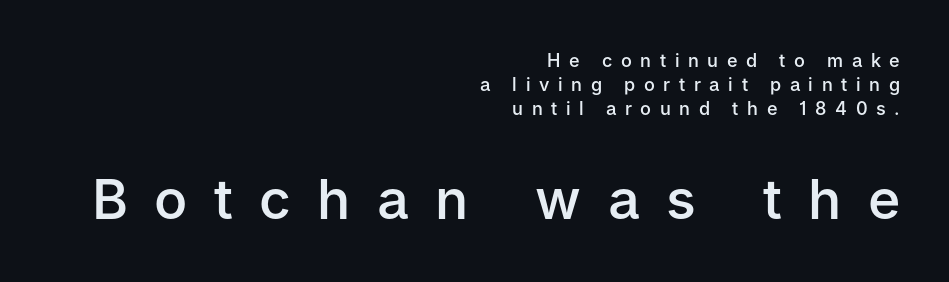
The image shows 55 px semibold sans-serif type, upright; set right-aligned, normal line spacing (1.33x), unusually wide letter spacing (+0.48 em), not underlined; the second (bottom) block is 3.06x larger; low stroke contrast and a medium x-height.
